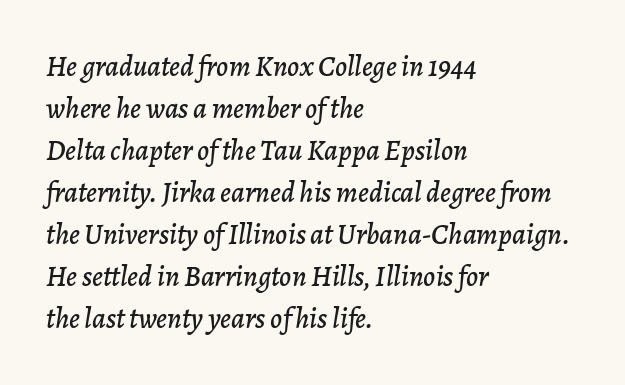
The image shows 29 px text type, italic (leaning right); set left-aligned, normal line spacing (1.45x), normal letter spacing, not underlined; low stroke contrast and a medium x-height.
